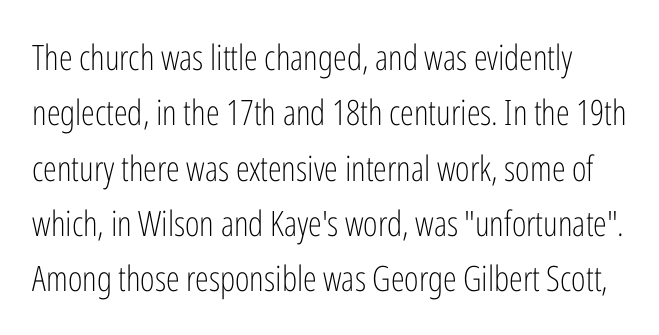
{"serif": "no", "italic": "no", "bold": "no", "weight": "light", "width": "condensed", "stroke_contrast": "low", "x_height": "medium", "monospaced": "no", "underline": "no", "line_spacing": "normal", "line_spacing_ratio": 1.58, "letter_spacing": "normal", "letter_spacing_em": 0.0, "glyph_px": 35}
